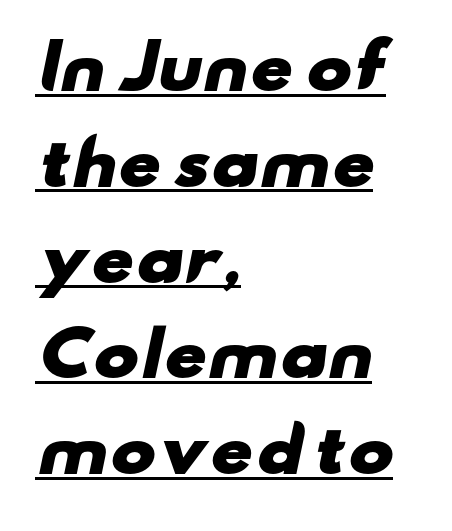
This sample uses a sans-serif face. The vertical gap from one line to the next is medium. You could call the tracking neutral — neither tight nor loose. If you drew a ruler down the left edge, every line would touch it.
